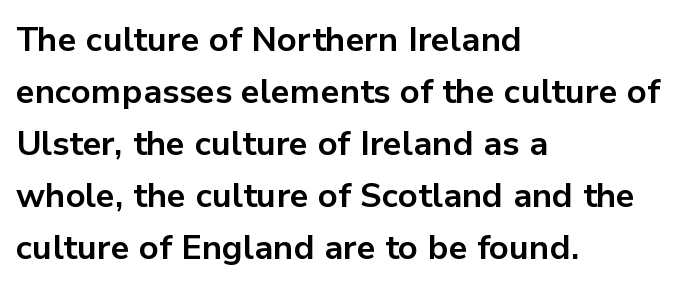
The image shows 34 px bold sans-serif type, upright; set left-aligned, normal line spacing (1.53x), normal letter spacing, not underlined; low stroke contrast and a medium x-height.
